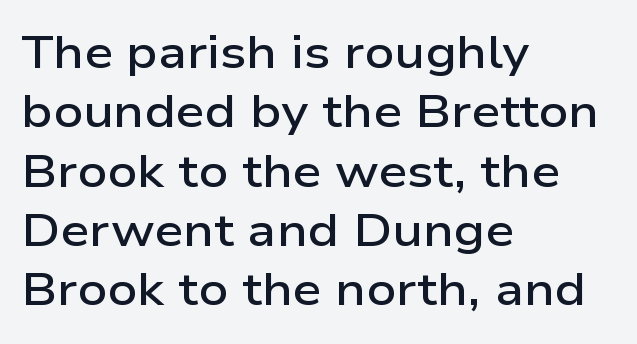
{"serif": "no", "italic": "no", "bold": "semi", "weight": "semibold", "width": "wide", "stroke_contrast": "low", "x_height": "medium", "monospaced": "no", "underline": "no", "align": "left", "line_spacing": "normal", "line_spacing_ratio": 1.29, "letter_spacing": "normal", "letter_spacing_em": 0.0, "glyph_px": 46}
